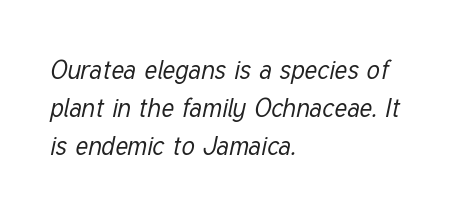
{"italic": "yes", "lean": "right", "slant_degrees": 12, "bold": "no", "underline": "no", "align": "left", "line_spacing": "normal", "line_spacing_ratio": 1.46, "letter_spacing": "normal", "letter_spacing_em": 0.0, "glyph_px": 26}
